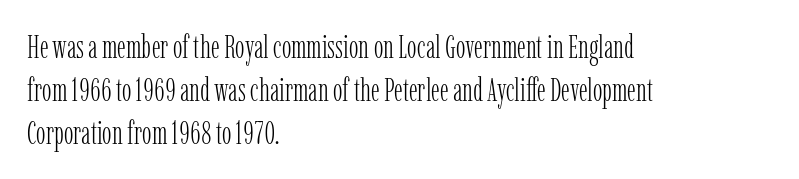
This sample uses plain, unmodified letter spacing. The letters look calm and open, with moderate or lighter stems. A serif font was chosen for this passage. Is this a fixed-width face? No — the glyphs have proportional, varying widths. Notice how the passage keeps a crisp vertical edge on the left only.
